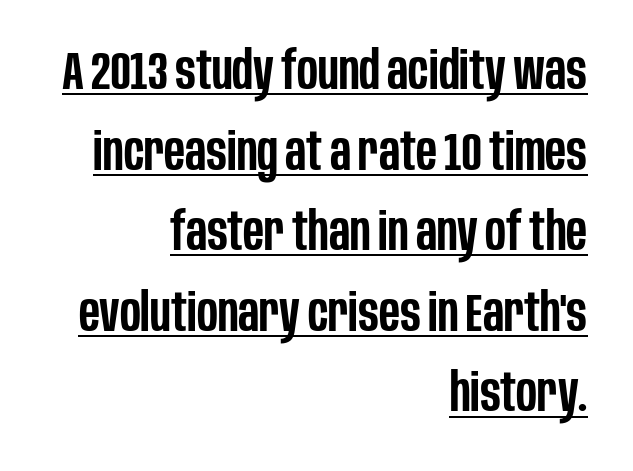
Q: Is the text bold? A: Semi-bold.
Q: Is the text italic (slanted)? A: No, it is upright.
Q: Is the typeface a serif or a sans-serif typeface? A: Sans-serif.
Q: Is the text underlined? A: Yes.
Q: How is the paragraph aligned? A: Right-aligned.
Q: Is the spacing between letters normal or unusually wide? A: Normal.
Q: Is the spacing between lines tight, normal or loose? A: Normal.
Q: Width (condensed, normal, or wide)? A: Condensed.
Q: Stroke contrast? A: Low.
Q: x-height? A: Large.
Q: Monospaced? A: No.
